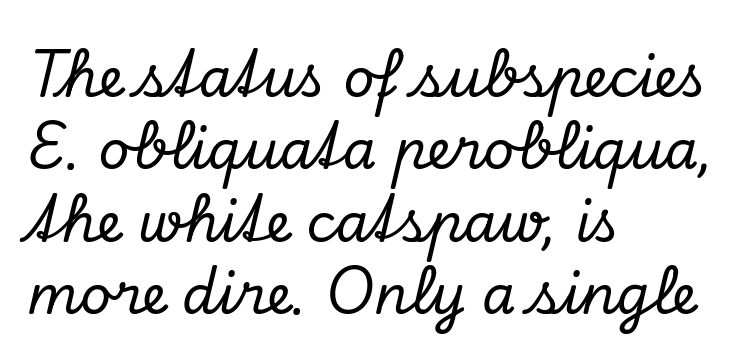
Q: Is the text italic (slanted)? A: Yes, it leans right by about 13 degrees.
Q: Is the typeface a serif or a sans-serif typeface? A: Serif.
Q: Is the text underlined? A: No.
Q: How is the paragraph aligned? A: Left-aligned.
Q: Is the spacing between letters normal or unusually wide? A: Normal.
Q: Is the spacing between lines tight, normal or loose? A: Normal.
Q: Width (condensed, normal, or wide)? A: Normal.
Q: Stroke contrast? A: Low.
Q: x-height? A: Small.
Q: Monospaced? A: No.
